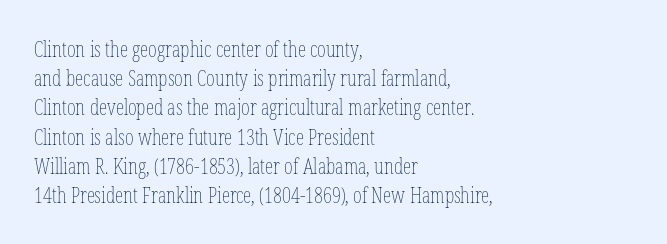
Tracking here is standard; glyphs follow each other at the usual distance. Heft: none added — not bold. These lines are set flush left with a ragged right edge. The letters stand straight up with perfectly vertical stems. Has an underline been added? It has not.
